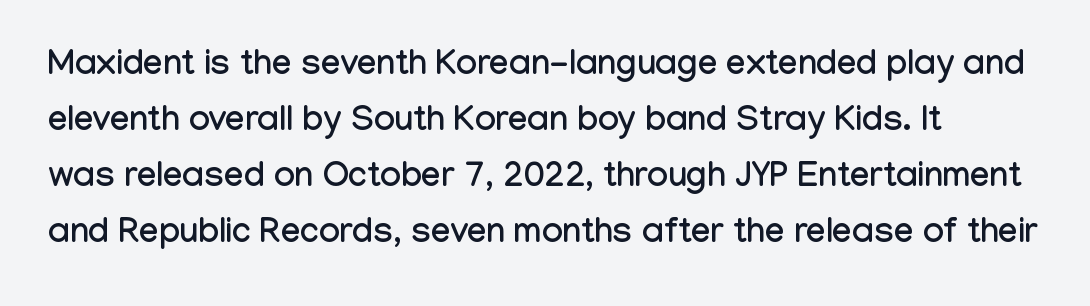
A roman cut, with each character standing at attention. The rendering uses natural spacing where letterforms have individual widths. The text block is weighted toward the left margin, trailing off unevenly rightward. The rendering shows plain stroke endings on the letterforms — a sans-serif design. The string is rendered with underlining switched off. Each word holds together tightly as a unit, with standard inter-letter gaps.
